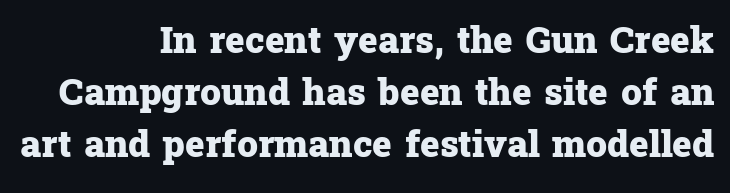
Q: Is the text bold? A: Yes.
Q: Is the text italic (slanted)? A: No, it is upright.
Q: Is the typeface a serif or a sans-serif typeface? A: Serif.
Q: Is the text underlined? A: No.
Q: How is the paragraph aligned? A: Right-aligned.
Q: Is the spacing between letters normal or unusually wide? A: Normal.
Q: Is the spacing between lines tight, normal or loose? A: Normal.
Q: Width (condensed, normal, or wide)? A: Normal.
Q: Stroke contrast? A: Low.
Q: x-height? A: Medium.
Q: Monospaced? A: No.
